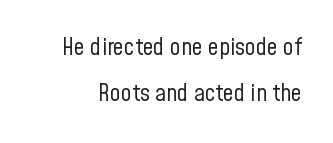
The image shows 24 px text type, upright; set loose line spacing (1.93x), normal letter spacing, not underlined.
